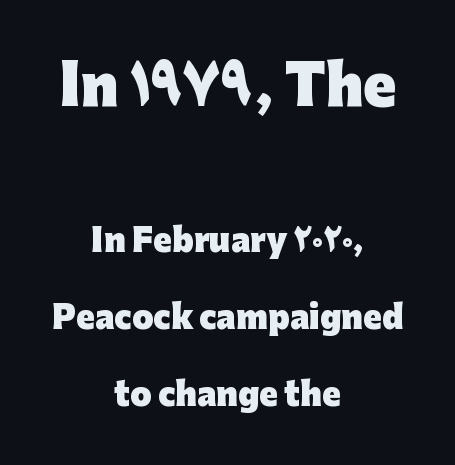
{"serif": "no", "italic": "no", "bold": "yes", "weight": "heavy", "width": "normal", "stroke_contrast": "low", "x_height": "medium", "monospaced": "no", "underline": "no", "align": "center", "line_spacing": "loose", "line_spacing_ratio": 2.48, "letter_spacing": "normal", "letter_spacing_em": 0.0, "larger_block": "first", "size_ratio": 1.74, "glyph_px": 54}
